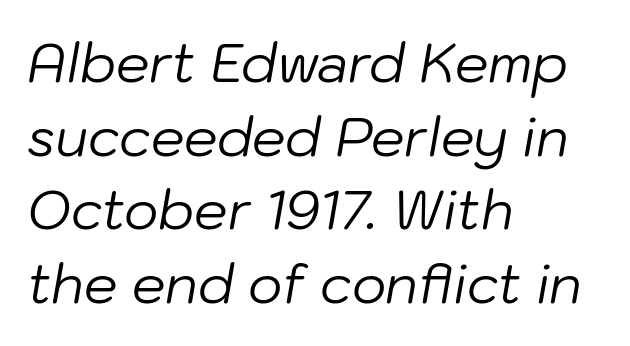
The image shows 53 px regular-weight type, italic (leaning right); set left-aligned, normal line spacing (1.39x), normal letter spacing, not underlined; low stroke contrast and a medium x-height.
